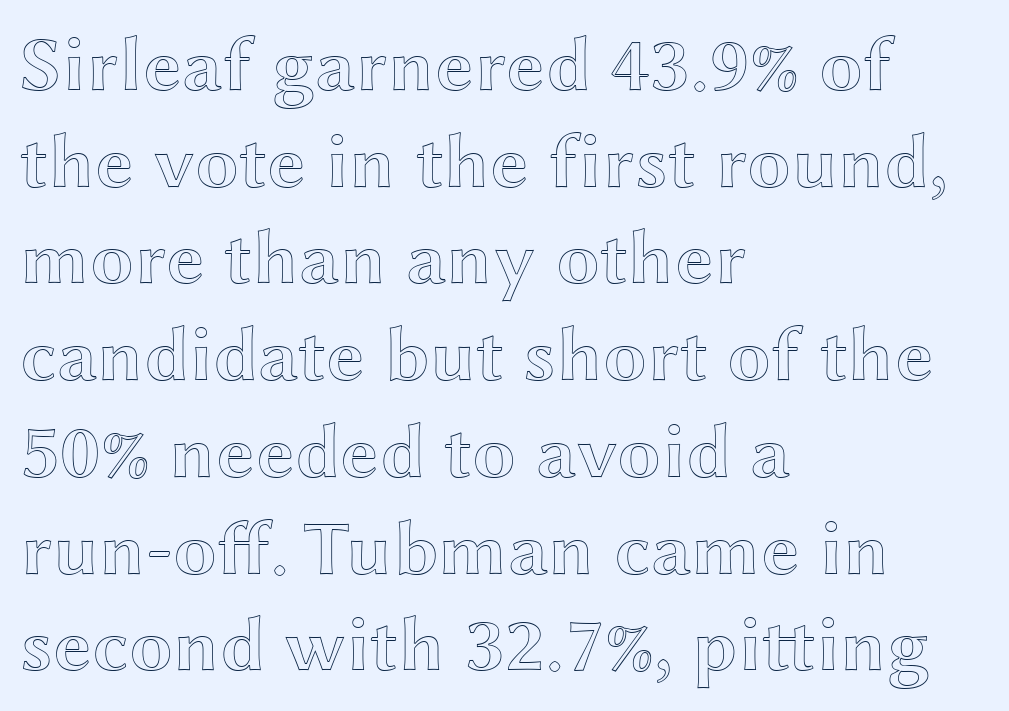
The words here are not underlined. Short note: letters normally spaced. Reading down the block, your eye returns to a fixed left position each line. Proportional: the letters do not fall into vertical columns. These lines were composed using upright roman letters.
